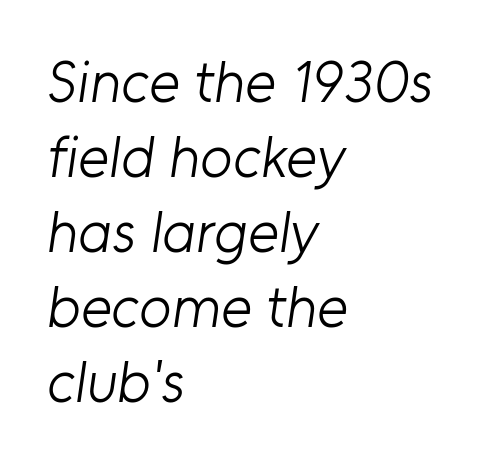
This sample has the flowing, uneven cadence of proportional lettering. Teacher's note: observe the even left margin — that is flush-left alignment. The block of text has a typical density, with ordinary space between rows. Students, note that the glyphs here touch the page at normal intervals. Does the type have serifs? No, each stem ends abruptly. Each stroke keeps to a modest, everyday thickness or less.
